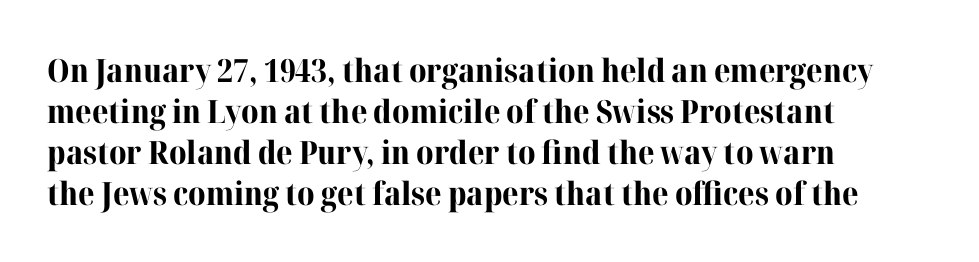
The image shows 32 px bold serif type, upright; set left-aligned, normal line spacing (1.28x), normal letter spacing, not underlined; high stroke contrast and a medium x-height.
